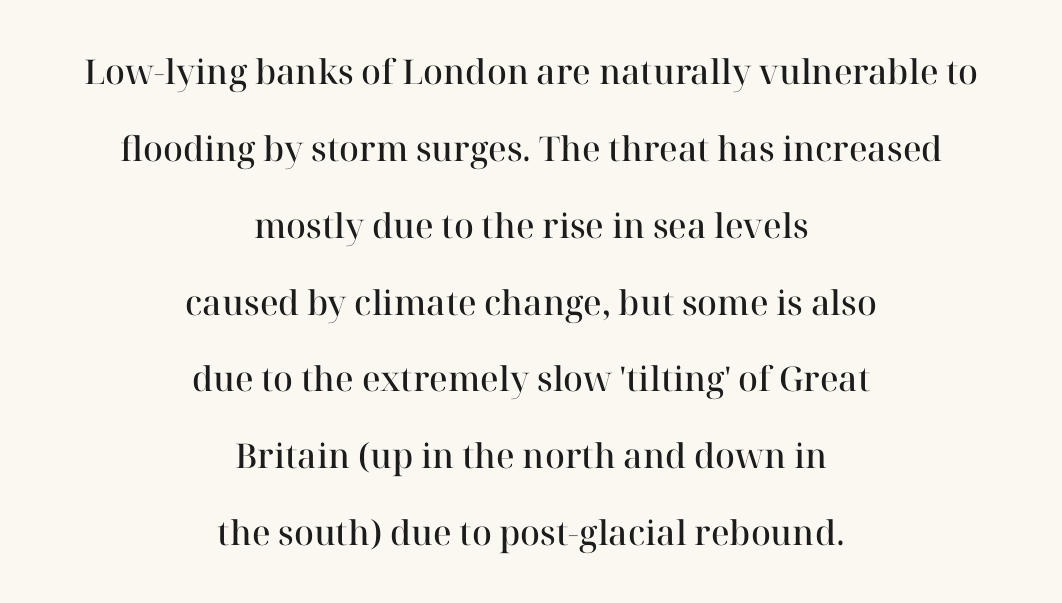
Q: Is the text bold? A: Semi-bold.
Q: Is the text italic (slanted)? A: No, it is upright.
Q: Is the typeface a serif or a sans-serif typeface? A: Serif.
Q: Is the text underlined? A: No.
Q: How is the paragraph aligned? A: Centered.
Q: Is the spacing between letters normal or unusually wide? A: Normal.
Q: Is the spacing between lines tight, normal or loose? A: Loose.
Q: Width (condensed, normal, or wide)? A: Normal.
Q: Stroke contrast? A: High.
Q: x-height? A: Medium.
Q: Monospaced? A: No.
